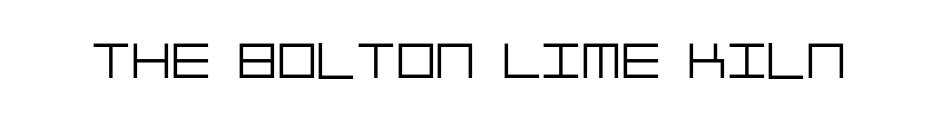
The image shows 53 px light sans-serif type, upright; set normal letter spacing, not underlined; low stroke contrast and a large x-height.
